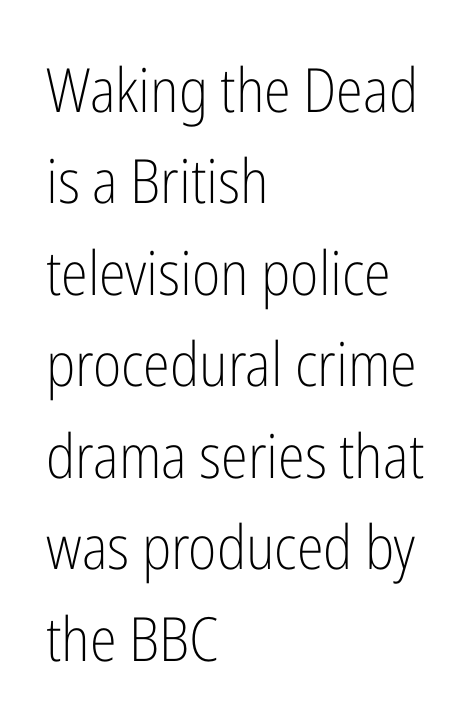
The image shows 61 px light, condensed sans-serif type, upright; set left-aligned, normal line spacing (1.5x), normal letter spacing, not underlined; low stroke contrast and a medium x-height.
